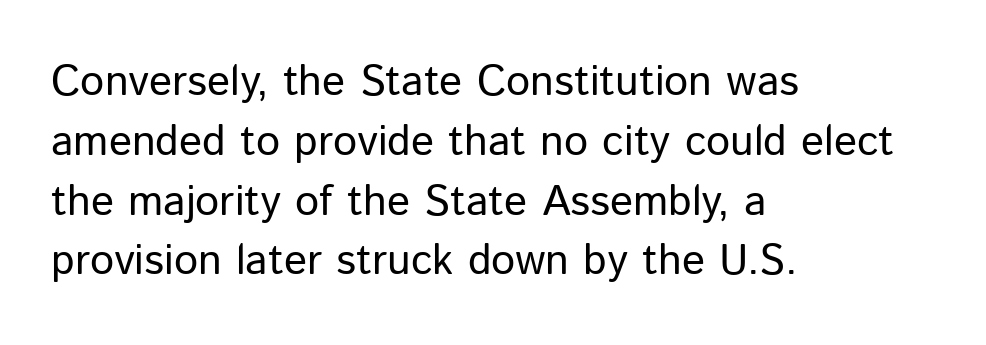
Q: Is the text bold? A: No.
Q: Is the text italic (slanted)? A: No, it is upright.
Q: Is the typeface a serif or a sans-serif typeface? A: Sans-serif.
Q: Is the text underlined? A: No.
Q: How is the paragraph aligned? A: Left-aligned.
Q: Is the spacing between letters normal or unusually wide? A: Normal.
Q: Is the spacing between lines tight, normal or loose? A: Normal.
Q: Width (condensed, normal, or wide)? A: Normal.
Q: Stroke contrast? A: Low.
Q: x-height? A: Medium.
Q: Monospaced? A: No.
